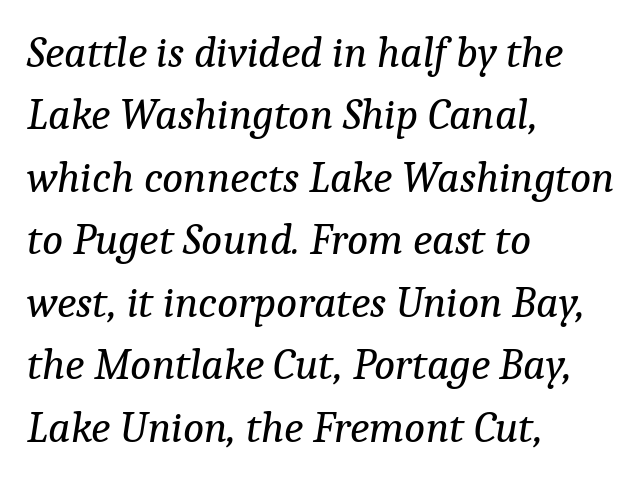
The string is rendered with underlining switched off. Horizontally, the lines are justified to the leading edge only. The rendering uses natural spacing where letterforms have individual widths. Each letter's strokes conclude with small projecting serifs. Vertically, the passage feels balanced, rows spaced as you'd expect. These lines keep a tight, regular rhythm from letter to letter.
